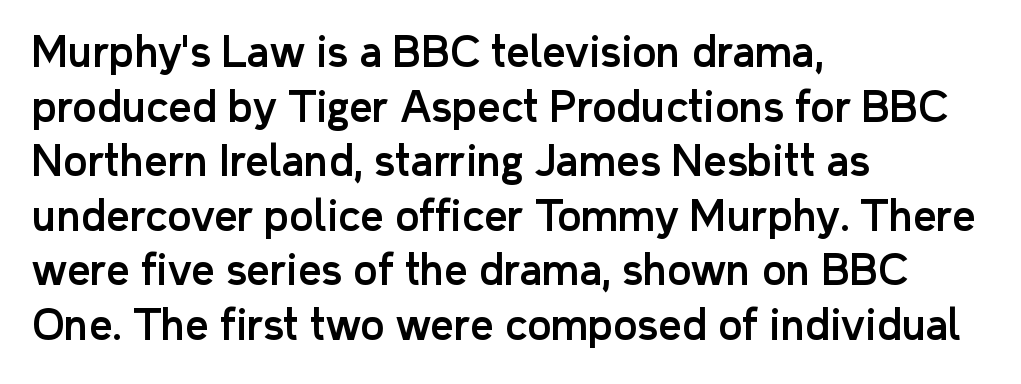
The image shows 41 px sans-serif type, upright; set left-aligned, normal line spacing (1.33x), normal letter spacing, not underlined; low stroke contrast and a medium x-height.
